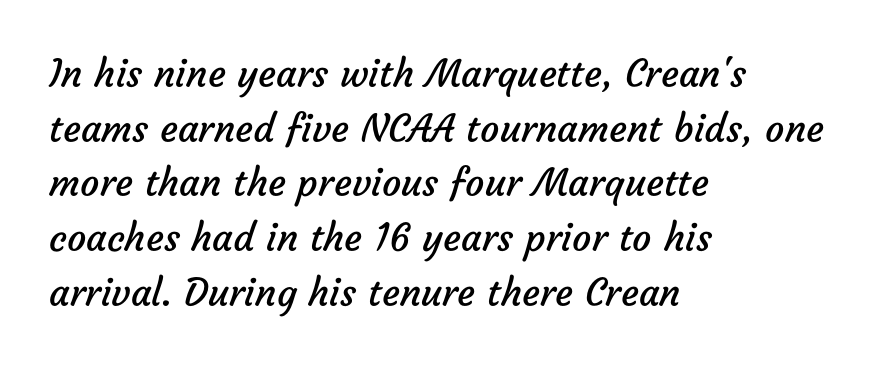
Vertical spacing — default. Standard letterfit; no display-style spreading of the glyphs. Which margin do the lines hug? The left one — the right edge is uneven. Do the characters align in a grid? No, the font is proportional. Each letter's strokes conclude bluntly, with no projecting serifs.
